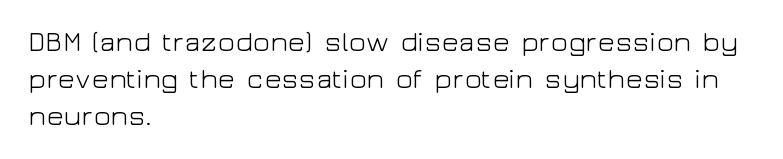
What kind of face is this? One without serifs — a sans. Do the characters align in a grid? No, the font is proportional. Every row of glyphs begins at an identical x-position on the left. If you measured baseline to baseline, you'd find a middling distance. Designer's note — italics off, roman on.
